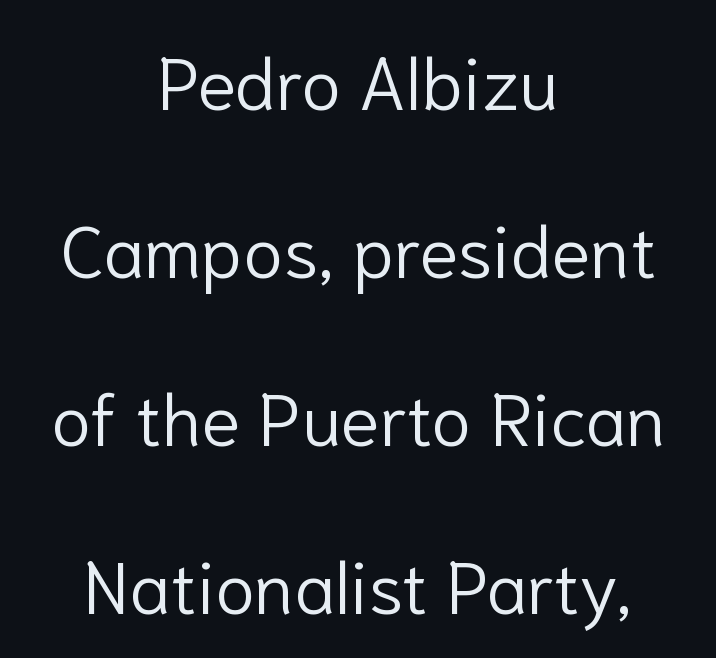
The image shows 73 px light sans-serif type, upright; set centered, loose line spacing (2.3x), normal letter spacing, not underlined; low stroke contrast and a medium x-height.
